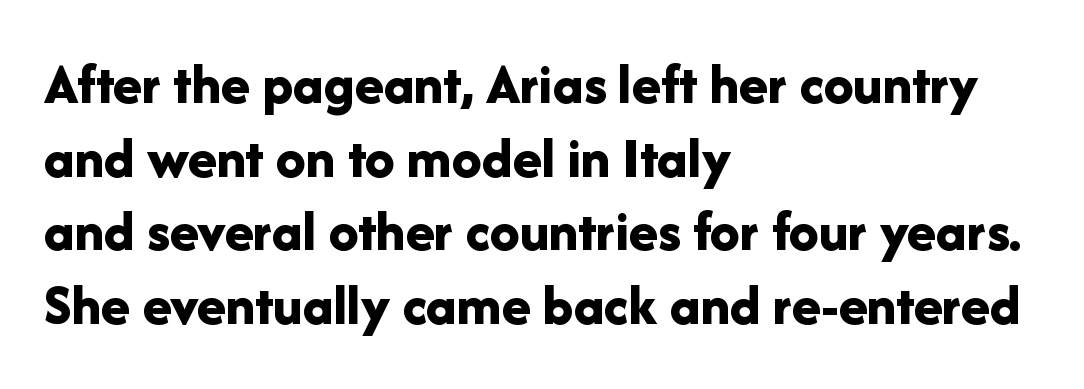
Each letter's strokes conclude bluntly, with no projecting serifs. The face used here is proportionally spaced, like ordinary book or web type. In CSS terms this would be text-align: left. The words here are not underlined. This is heavy type, rendered in bold. You can tell it's not italic because the verticals are truly vertical.
